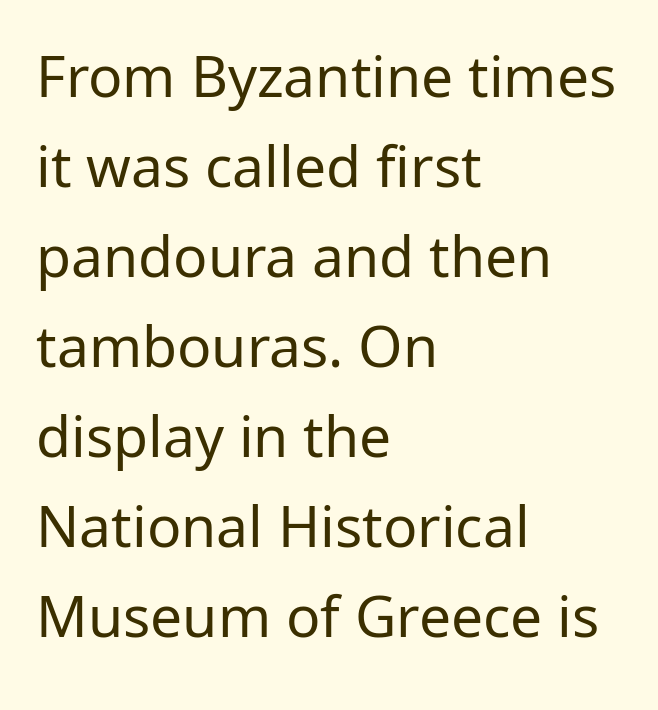
The image shows 57 px regular-weight sans-serif type, upright; set left-aligned, normal line spacing (1.58x), normal letter spacing, not underlined; low stroke contrast and a medium x-height.
